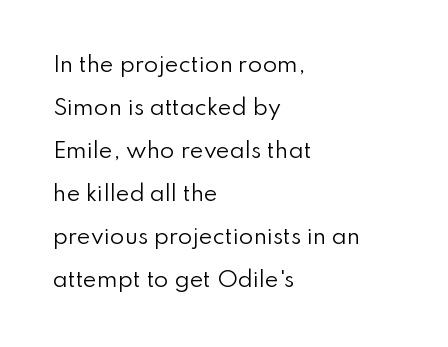
Descender tails drop into unmarked territory. Vertically, the passage feels expansive, rows floating well apart. The text block is weighted toward the left margin, trailing off unevenly rightward. Posture: straight, roman, zero tilt. No chunkiness to these letters — they're not bold. Inter-character spacing is left at the font's built-in metrics.
